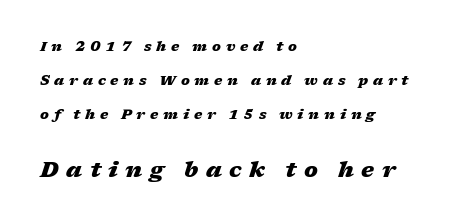
Compared with typical paragraphs, the rows here are farther apart. These lines have a slow, spaced-out rhythm from letter to letter. Check under the words: just untouched page. Rendered with sloped, italic letterforms. Is the block centered? No — it sits flush against the left margin.
